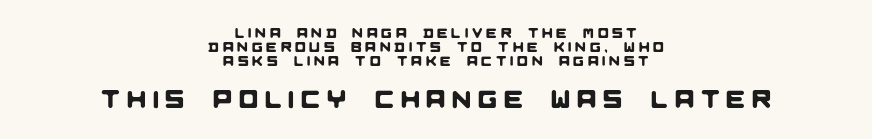
{"underline": "no", "align": "center", "line_spacing": "tight", "line_spacing_ratio": 0.99, "letter_spacing": "wide", "letter_spacing_em": 0.28, "larger_block": "second", "size_ratio": 1.79, "glyph_px": 25}
